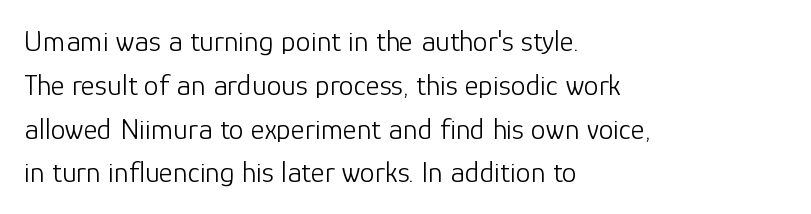
The letters stand upright; this is a roman face. The glyphs in this specimen are sans serif. Whoever set this chose a conventional vertical rhythm. Nothing unusual about the tracking: characters are spaced as the font intends. Alignment: flush left.
